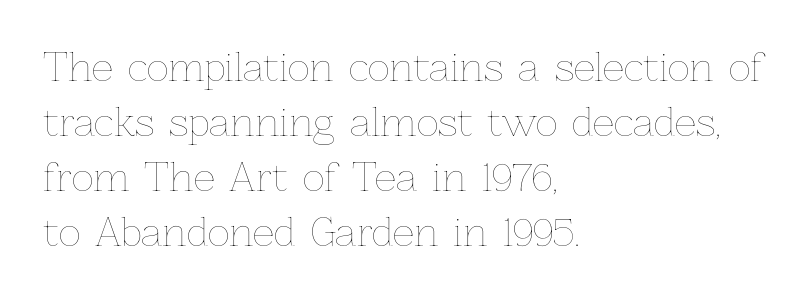
The image shows 38 px thin type, upright; set left-aligned, normal line spacing (1.45x), normal letter spacing, not underlined; low stroke contrast and a medium x-height.
